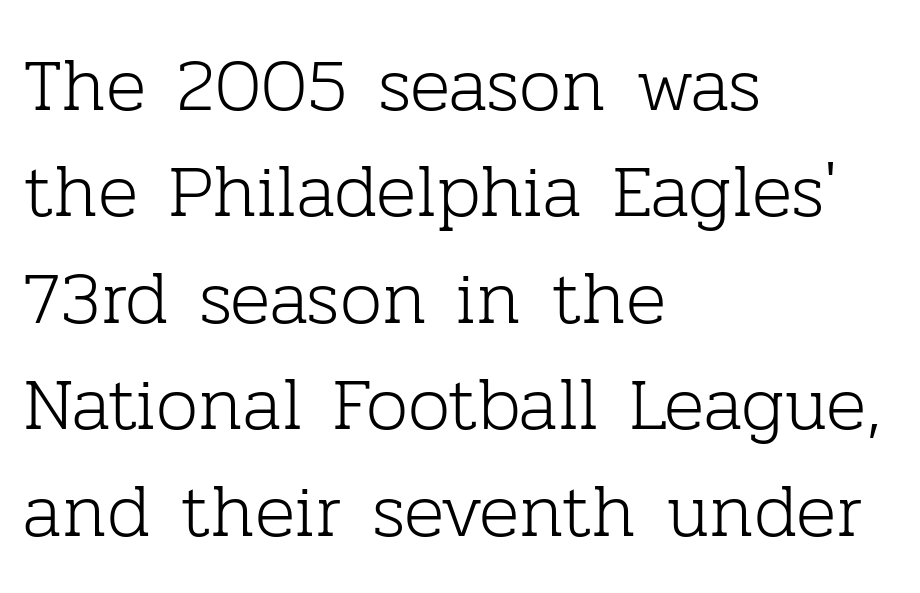
The image shows 75 px light serif type, upright; set left-aligned, normal line spacing (1.42x), normal letter spacing, not underlined; low stroke contrast and a medium x-height.
